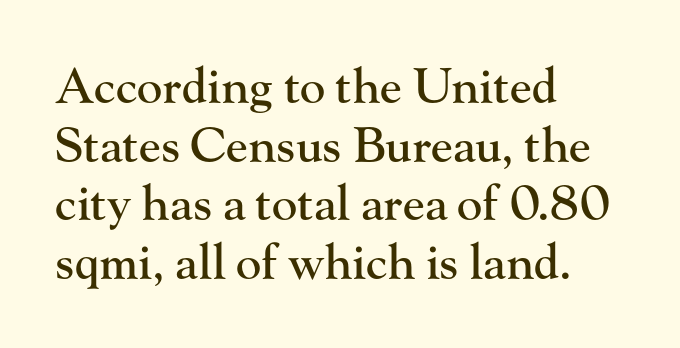
The image shows 48 px serif type, upright; set left-aligned, line spacing 1.22x, normal letter spacing, not underlined; high stroke contrast and a small x-height.
